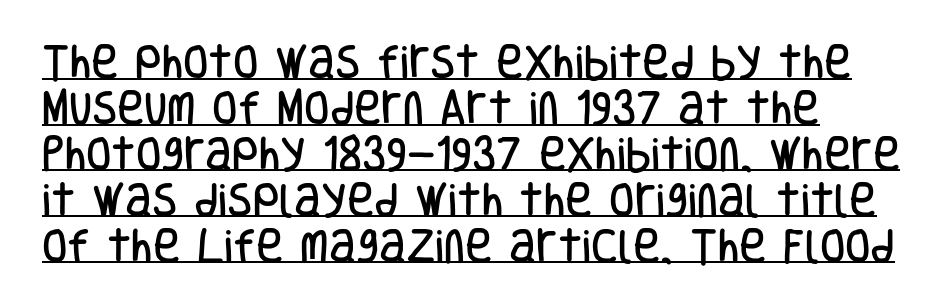
{"serif": "no", "italic": "no", "width": "condensed", "stroke_contrast": "low", "x_height": "large", "monospaced": "no", "underline": "yes", "align": "left", "line_spacing_ratio": 1.24, "letter_spacing": "normal", "letter_spacing_em": 0.0, "glyph_px": 37}
